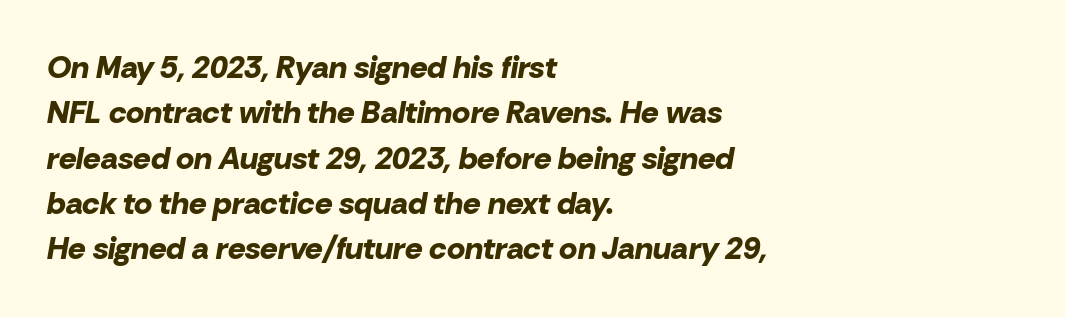
Note the varied advance widths — an 'i' is clearly narrower than an 'm'. As a designer I'd log this as weight 700, bold. Each word holds together tightly as a unit, with standard inter-letter gaps. The lettering tilts uniformly, giving the passage an italic look.
